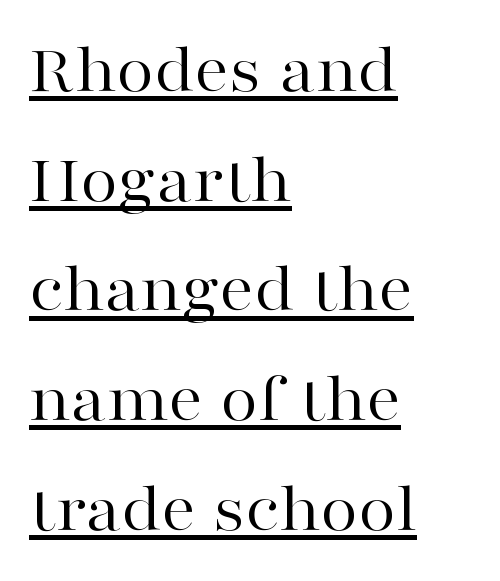
These lines stack with their left ends in a neat column. The face used here is proportionally spaced, like ordinary book or web type. Look at the tracking — it's just the regular setting, nothing added. Quick note: interline space is typical.
